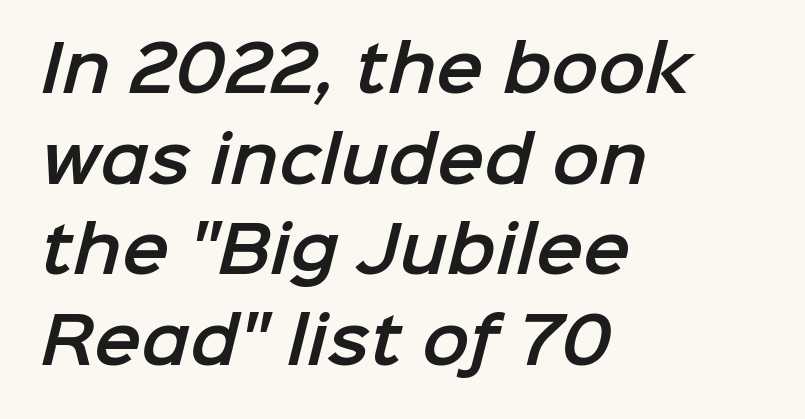
{"serif": "no", "width": "normal", "stroke_contrast": "low", "x_height": "medium", "monospaced": "no", "underline": "no", "align": "left", "line_spacing": "normal", "line_spacing_ratio": 1.44, "letter_spacing": "normal", "letter_spacing_em": 0.0, "glyph_px": 63}
